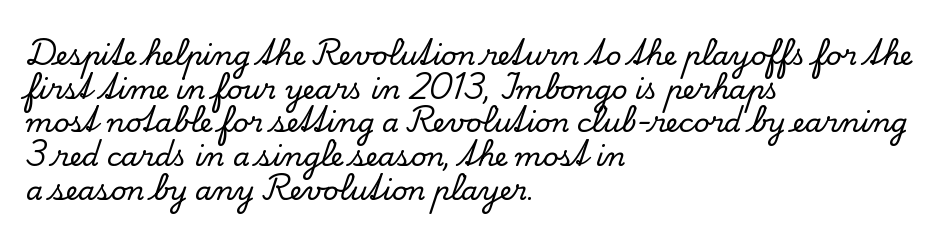
The image shows 27 px text type; set left-aligned, normal line spacing (1.25x), normal letter spacing, not underlined.
